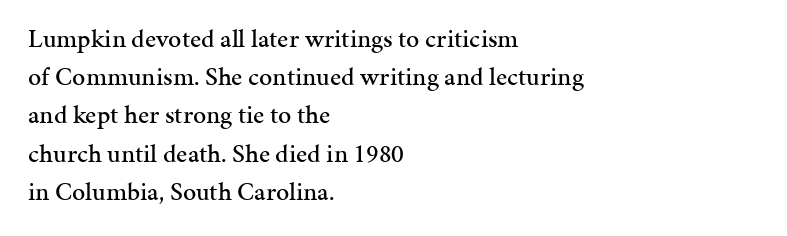
The image shows 26 px text type, upright; set left-aligned, normal line spacing (1.47x), normal letter spacing, not underlined.
